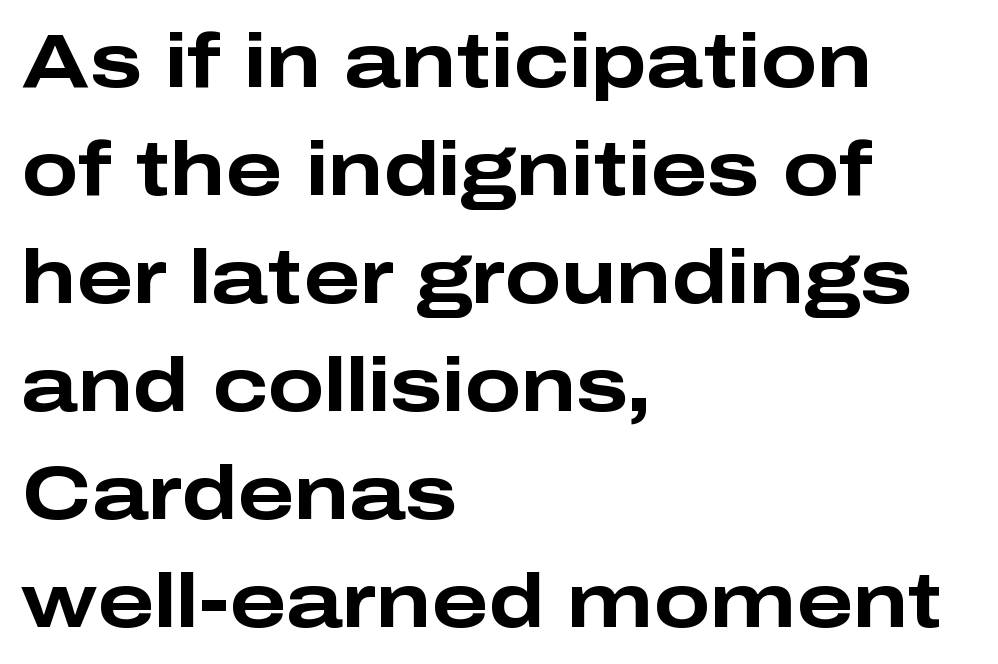
The specimen reads as upright at a glance. Each word holds together tightly as a unit, with standard inter-letter gaps. The font family rendered here belongs to the sans-serif group. The font is running at its bold setting.
